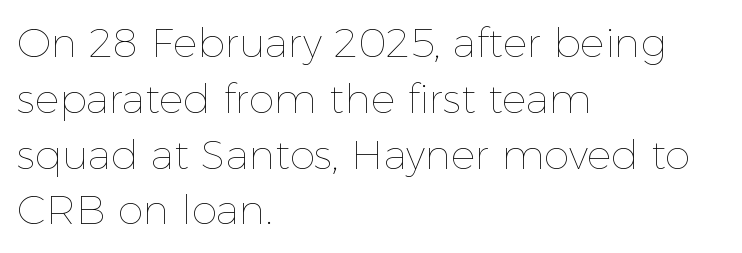
{"italic": "no", "bold": "no", "weight": "thin", "width": "normal", "x_height": "medium", "monospaced": "no", "underline": "no", "align": "left", "line_spacing": "normal", "line_spacing_ratio": 1.36, "letter_spacing": "normal", "letter_spacing_em": 0.0, "glyph_px": 41}
